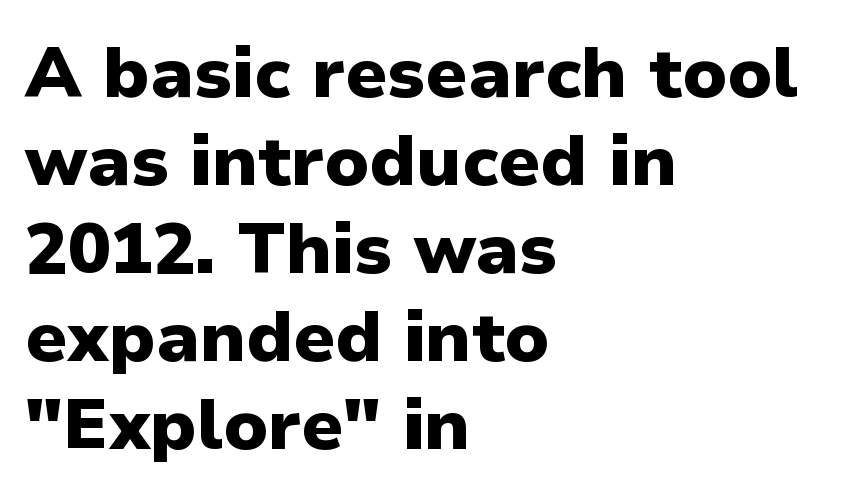
Rendered with straight, roman letterforms. One-word summary of the alignment: left. Inter-character spacing is left at the font's built-in metrics. Chunky letters — that's bold for sure. The space beneath each line is pristine and unruled.
